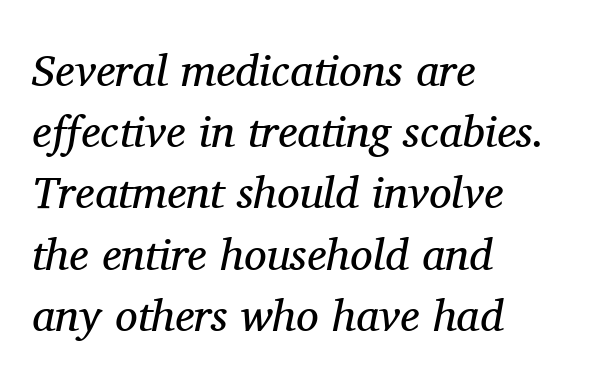
Q: Is the text bold? A: No.
Q: Is the text italic (slanted)? A: Yes, it leans right by about 11 degrees.
Q: Is the typeface a serif or a sans-serif typeface? A: Serif.
Q: Is the text underlined? A: No.
Q: How is the paragraph aligned? A: Left-aligned.
Q: Is the spacing between letters normal or unusually wide? A: Normal.
Q: Is the spacing between lines tight, normal or loose? A: Normal.
Q: Width (condensed, normal, or wide)? A: Normal.
Q: Stroke contrast? A: Medium.
Q: x-height? A: Medium.
Q: Monospaced? A: No.
